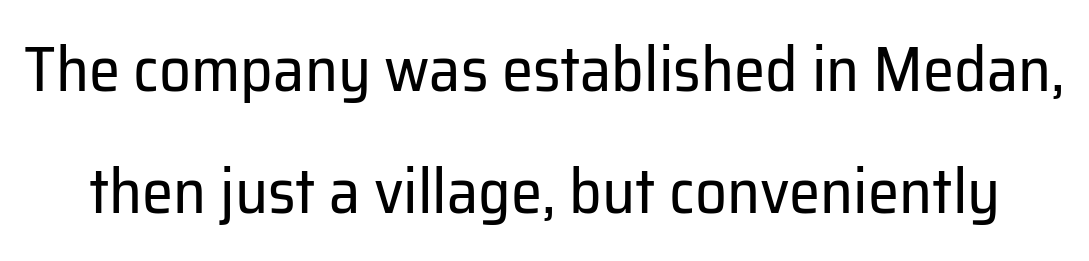
{"serif": "no", "italic": "no", "bold": "no", "weight": "regular", "width": "normal", "stroke_contrast": "low", "x_height": "medium", "monospaced": "no", "underline": "no", "line_spacing": "loose", "line_spacing_ratio": 1.94, "letter_spacing": "normal", "letter_spacing_em": 0.0, "glyph_px": 63}
